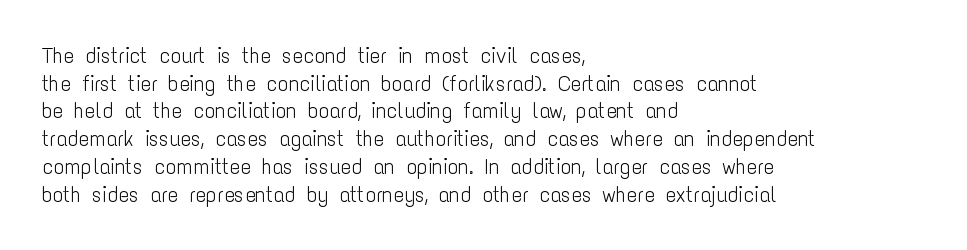
The image shows 22 px text type, upright; set left-aligned, normal line spacing (1.26x), normal letter spacing, not underlined.
